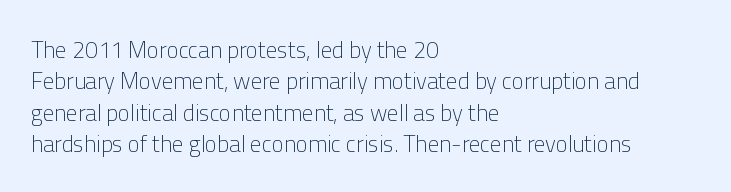
The image shows 23 px text type, upright; set left-aligned, normal line spacing (1.36x), normal letter spacing, not underlined.
